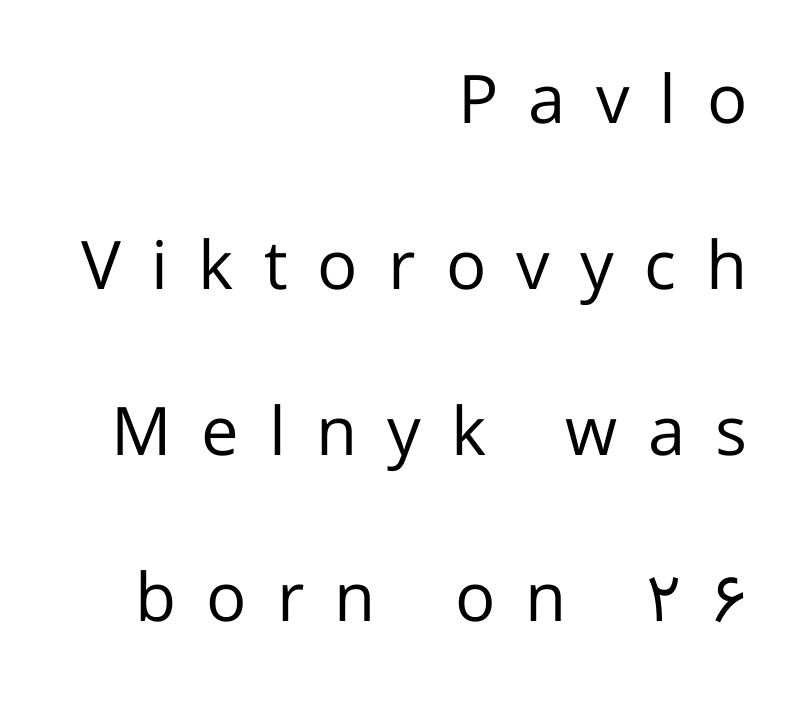
{"serif": "no", "italic": "no", "bold": "no", "weight": "regular", "width": "normal", "stroke_contrast": "low", "x_height": "medium", "monospaced": "no", "underline": "no", "align": "right", "line_spacing": "loose", "line_spacing_ratio": 2.48, "letter_spacing": "wide", "letter_spacing_em": 0.45, "glyph_px": 67}
